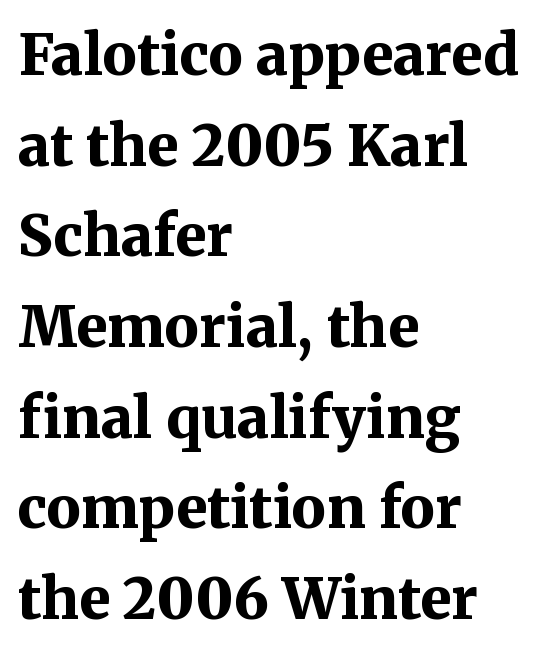
I'd describe the lettering as bold — thick and assertive. The characters display serif detailing at their extremities. Leading matches the norm, producing a regular column. In terms of letterspacing, this is plain default setting. The typesetter chose a ragged-right arrangement here.
